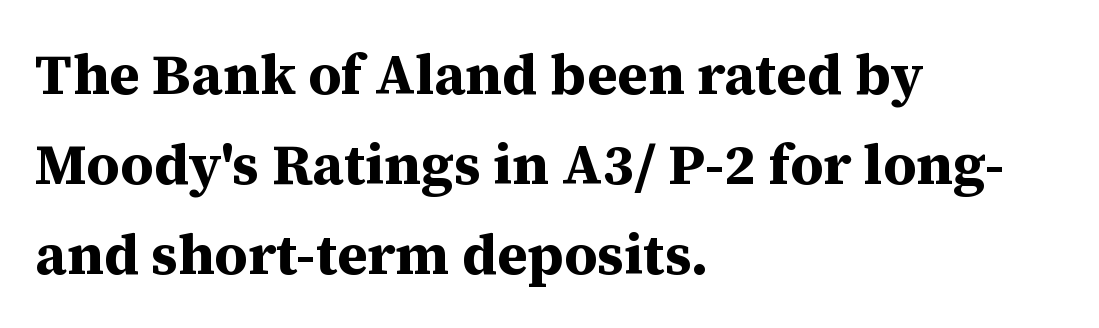
{"serif": "yes", "italic": "no", "bold": "yes", "weight": "bold", "width": "normal", "stroke_contrast": "medium", "x_height": "medium", "monospaced": "no", "underline": "no", "align": "left", "line_spacing": "normal", "line_spacing_ratio": 1.58, "letter_spacing": "normal", "letter_spacing_em": 0.0, "glyph_px": 57}
